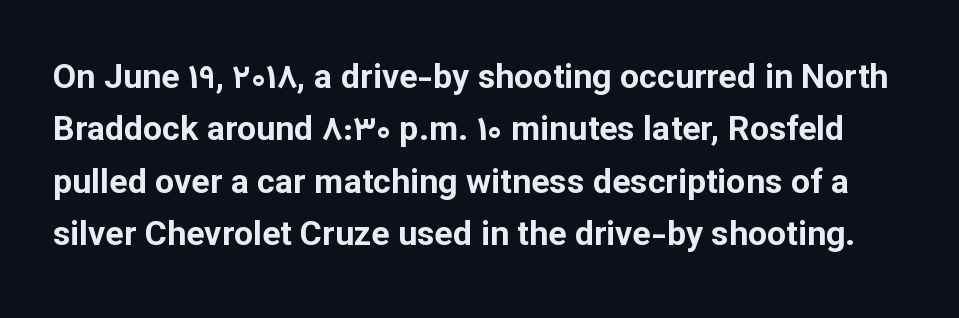
The image shows 34 px bold sans-serif type, upright; set normal line spacing (1.54x), normal letter spacing, not underlined; low stroke contrast and a medium x-height.
